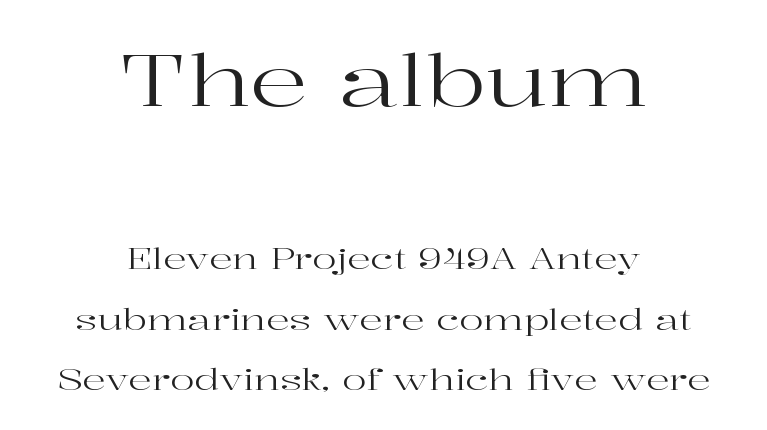
{"serif": "yes", "italic": "no", "bold": "no", "weight": "regular", "width": "wide", "stroke_contrast": "high", "x_height": "medium", "monospaced": "no", "underline": "no", "align": "center", "line_spacing": "loose", "line_spacing_ratio": 2.09, "letter_spacing": "normal", "letter_spacing_em": 0.0, "larger_block": "first", "size_ratio": 2.48, "glyph_px": 72}
